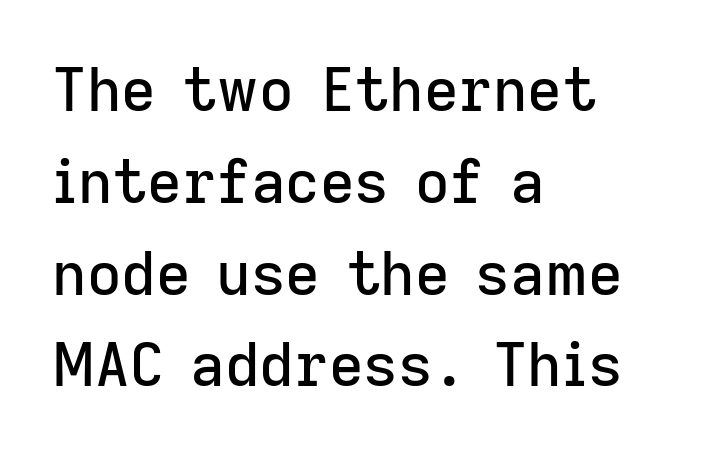
The image shows 60 px sans-serif type, upright; set left-aligned, normal line spacing (1.53x), normal letter spacing, not underlined; low stroke contrast and a medium x-height.
